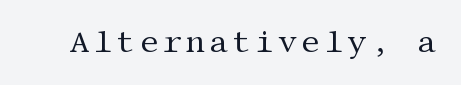
Q: Is the text bold? A: No.
Q: Is the text italic (slanted)? A: No, it is upright.
Q: Is the typeface a serif or a sans-serif typeface? A: Serif.
Q: Is the text underlined? A: No.
Q: Width (condensed, normal, or wide)? A: Normal.
Q: Stroke contrast? A: Medium.
Q: x-height? A: Large.
